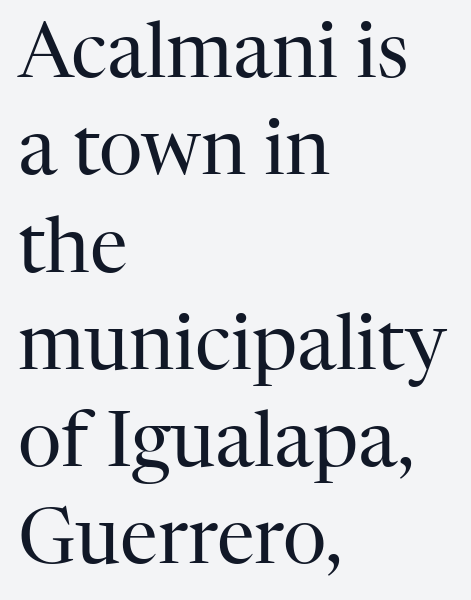
The image shows 76 px regular-weight serif type, upright; set left-aligned, normal line spacing (1.28x), normal letter spacing, not underlined; high stroke contrast and a medium x-height.
